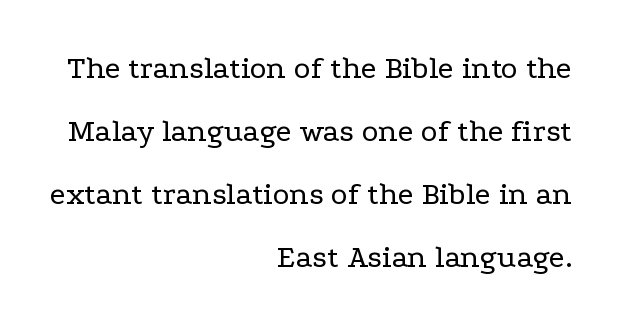
{"serif": "yes", "italic": "no", "bold": "no", "weight": "regular", "width": "wide", "stroke_contrast": "low", "x_height": "medium", "monospaced": "no", "underline": "no", "align": "right", "line_spacing": "loose", "line_spacing_ratio": 1.97, "letter_spacing": "normal", "letter_spacing_em": 0.0, "glyph_px": 32}
